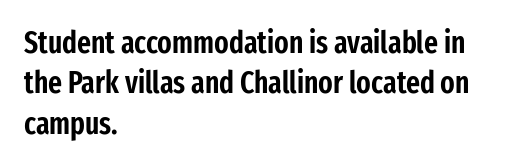
The image shows 30 px condensed sans-serif type, upright; set left-aligned, normal line spacing (1.35x), normal letter spacing, not underlined; low stroke contrast and a medium x-height.
